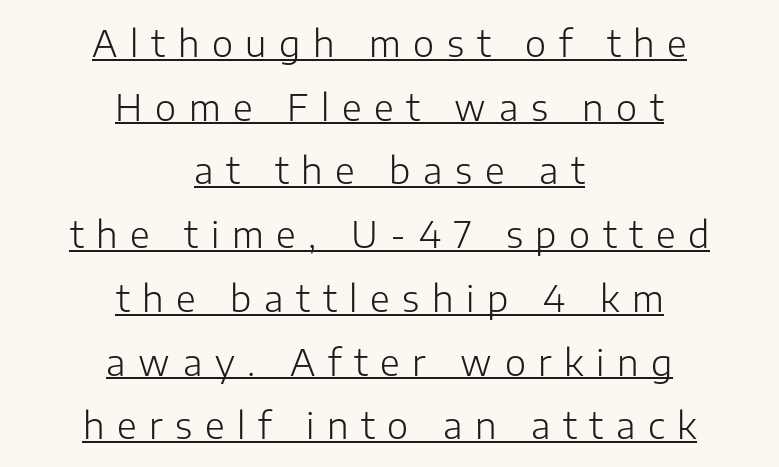
Nothing sits at the stroke ends, so this counts as sans-serif. Honestly, the letter spacing is so wide it's the main thing you notice. Posture: straight, roman, zero tilt. Looks like someone drew a line under every word here. The rendering uses natural spacing where letterforms have individual widths. Compared with a flush-left layout, this one balances lines on the center instead.
